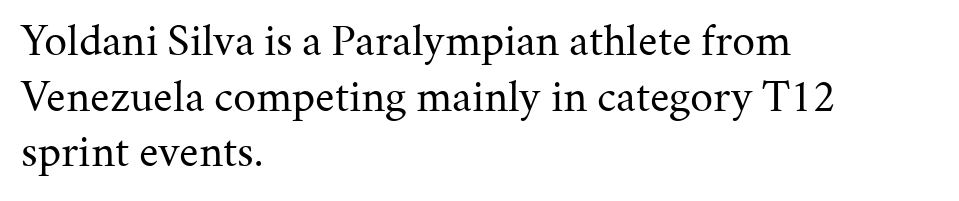
Q: Is the text bold? A: No.
Q: Is the text italic (slanted)? A: No, it is upright.
Q: Is the typeface a serif or a sans-serif typeface? A: Serif.
Q: Is the text underlined? A: No.
Q: How is the paragraph aligned? A: Left-aligned.
Q: Is the spacing between letters normal or unusually wide? A: Normal.
Q: Width (condensed, normal, or wide)? A: Normal.
Q: Stroke contrast? A: Medium.
Q: x-height? A: Medium.
Q: Monospaced? A: No.
